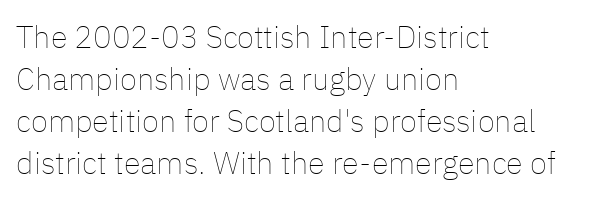
{"italic": "no", "bold": "no", "weight": "thin", "width": "normal", "stroke_contrast": "low", "x_height": "medium", "monospaced": "no", "underline": "no", "align": "left", "line_spacing": "normal", "line_spacing_ratio": 1.35, "letter_spacing": "normal", "letter_spacing_em": 0.0, "glyph_px": 31}
